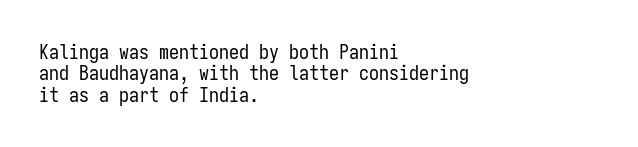
The image shows 20 px text type, upright; set left-aligned, tight line spacing (1.07x), normal letter spacing, not underlined.
